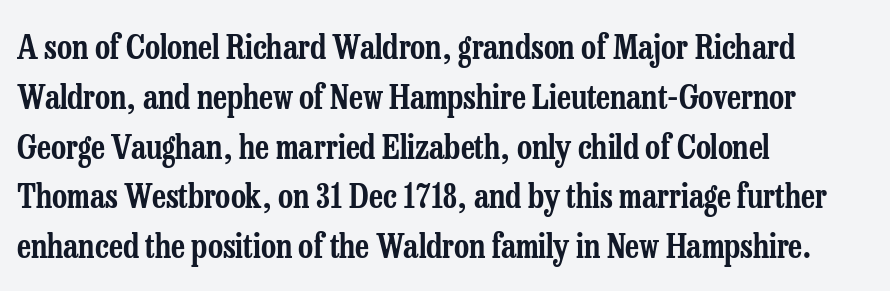
{"serif": "yes", "italic": "no", "width": "condensed", "stroke_contrast": "low", "x_height": "medium", "monospaced": "no", "underline": "no", "align": "left", "line_spacing": "normal", "line_spacing_ratio": 1.51, "letter_spacing": "normal", "letter_spacing_em": 0.0, "glyph_px": 33}
